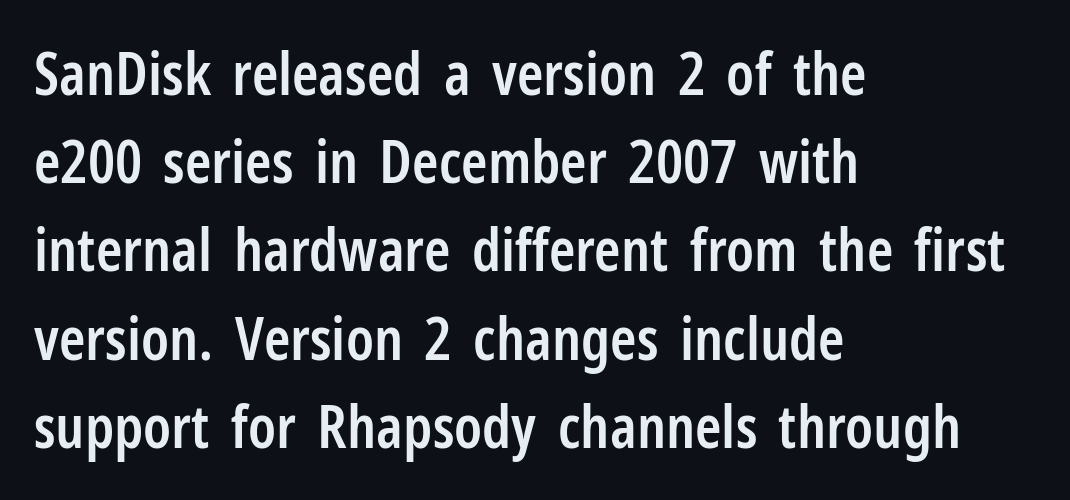
{"serif": "no", "italic": "no", "bold": "semi", "weight": "semibold", "width": "condensed", "stroke_contrast": "low", "x_height": "medium", "monospaced": "no", "underline": "no", "align": "left", "line_spacing": "normal", "line_spacing_ratio": 1.47, "letter_spacing": "normal", "letter_spacing_em": 0.0, "glyph_px": 60}
